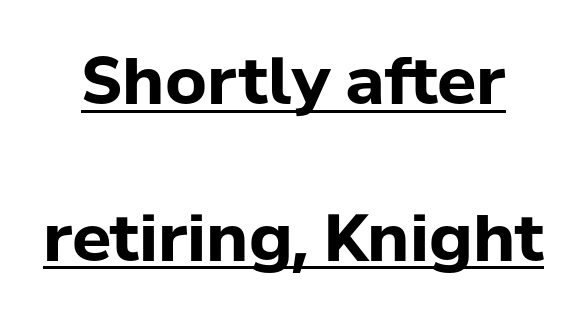
Q: Is the text bold? A: Yes.
Q: Is the text italic (slanted)? A: No, it is upright.
Q: Is the typeface a serif or a sans-serif typeface? A: Sans-serif.
Q: Is the text underlined? A: Yes.
Q: Is the spacing between letters normal or unusually wide? A: Normal.
Q: Is the spacing between lines tight, normal or loose? A: Loose.
Q: Width (condensed, normal, or wide)? A: Normal.
Q: Stroke contrast? A: Low.
Q: x-height? A: Medium.
Q: Monospaced? A: No.
